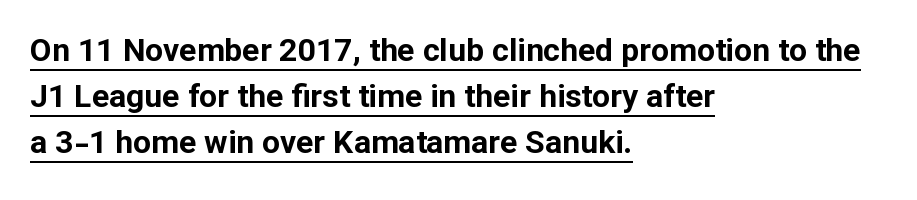
Like a heading marked for emphasis, these lines bear an underscore. Whoever set this chose a conventional vertical rhythm. Words appear dense and cohesive because spacing is normal. Left-aligned paragraph, ragged on the right. Ordinary non-slanted type is in use. Letterform terminals end flat and unadorned throughout the passage.
